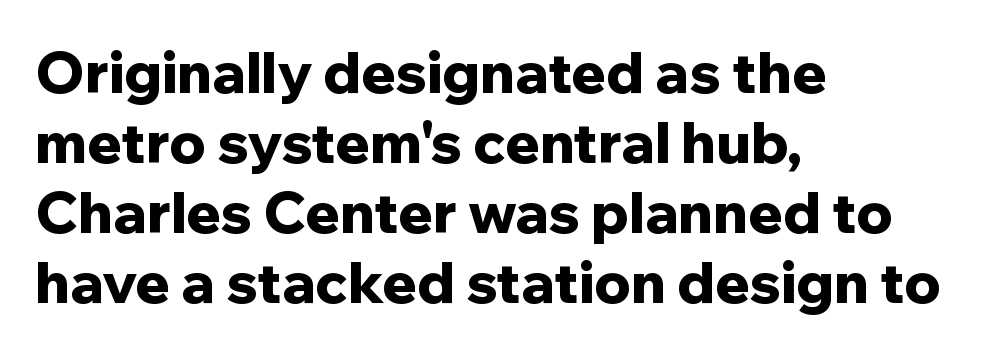
{"serif": "no", "italic": "no", "bold": "yes", "weight": "bold", "width": "normal", "stroke_contrast": "low", "x_height": "medium", "monospaced": "no", "underline": "no", "align": "left", "line_spacing_ratio": 1.23, "letter_spacing": "normal", "letter_spacing_em": 0.0, "glyph_px": 57}
